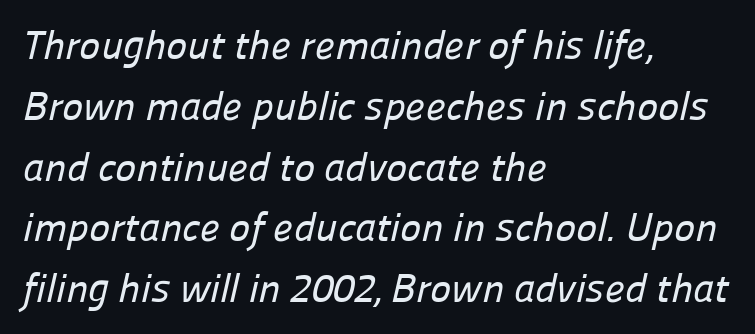
The image shows 40 px sans-serif type; set left-aligned, normal line spacing (1.52x), normal letter spacing, not underlined; low stroke contrast and a medium x-height.
